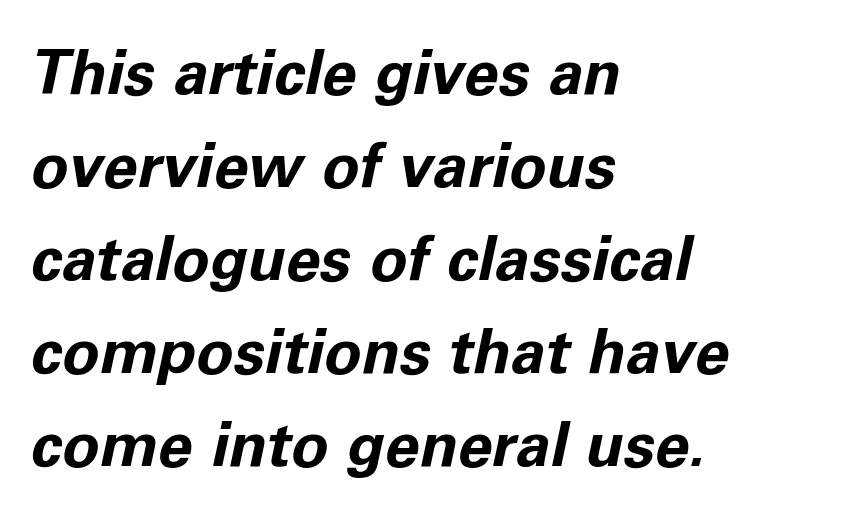
Q: Is the text bold? A: Yes.
Q: Is the text italic (slanted)? A: Yes, it leans right by about 11 degrees.
Q: Is the text underlined? A: No.
Q: How is the paragraph aligned? A: Left-aligned.
Q: Is the spacing between letters normal or unusually wide? A: Normal.
Q: Is the spacing between lines tight, normal or loose? A: Normal.
Q: Width (condensed, normal, or wide)? A: Normal.
Q: Stroke contrast? A: Low.
Q: x-height? A: Medium.
Q: Monospaced? A: No.
